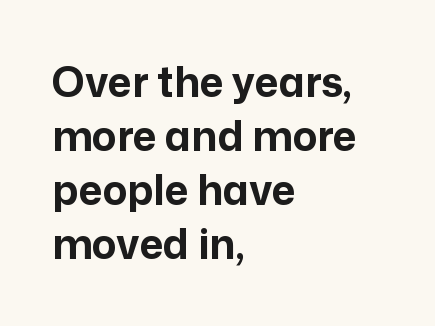
Q: Is the text bold? A: Yes.
Q: Is the text italic (slanted)? A: No, it is upright.
Q: Is the typeface a serif or a sans-serif typeface? A: Sans-serif.
Q: Is the text underlined? A: No.
Q: How is the paragraph aligned? A: Left-aligned.
Q: Is the spacing between letters normal or unusually wide? A: Normal.
Q: Is the spacing between lines tight, normal or loose? A: Normal.
Q: Width (condensed, normal, or wide)? A: Normal.
Q: Stroke contrast? A: Low.
Q: x-height? A: Medium.
Q: Monospaced? A: No.
